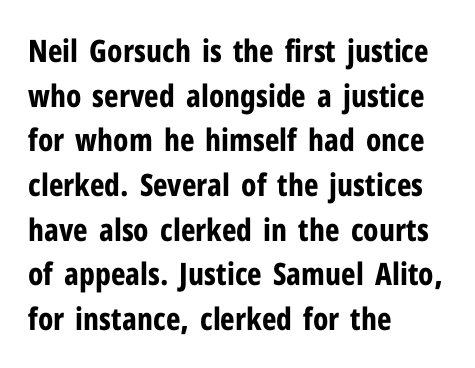
Q: Is the text bold? A: Yes.
Q: Is the text italic (slanted)? A: No, it is upright.
Q: Is the typeface a serif or a sans-serif typeface? A: Sans-serif.
Q: Is the text underlined? A: No.
Q: How is the paragraph aligned? A: Left-aligned.
Q: Is the spacing between letters normal or unusually wide? A: Normal.
Q: Is the spacing between lines tight, normal or loose? A: Normal.
Q: Width (condensed, normal, or wide)? A: Condensed.
Q: Stroke contrast? A: Low.
Q: x-height? A: Medium.
Q: Monospaced? A: No.
